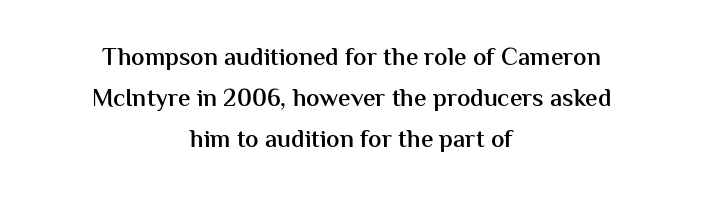
This sample uses plain, unmodified letter spacing. Decoration check: the copy has no underline. Every letter is mildly thick-stroked: semibold rather than bold. Posture: straight, roman, zero tilt.
